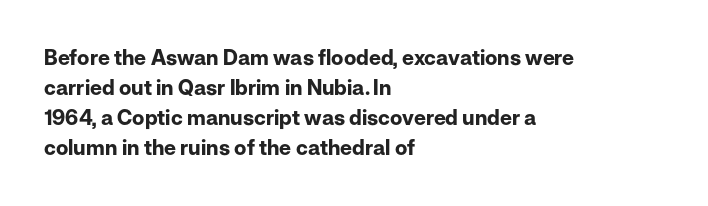
Q: Is the text bold? A: Yes.
Q: Is the text italic (slanted)? A: No, it is upright.
Q: Is the text underlined? A: No.
Q: How is the paragraph aligned? A: Left-aligned.
Q: Is the spacing between letters normal or unusually wide? A: Normal.
Q: Is the spacing between lines tight, normal or loose? A: Normal.
